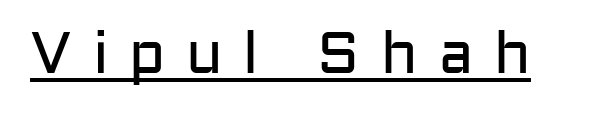
Q: Is the text bold? A: No.
Q: Is the text italic (slanted)? A: No, it is upright.
Q: Is the typeface a serif or a sans-serif typeface? A: Sans-serif.
Q: Is the text underlined? A: Yes.
Q: Is the spacing between letters normal or unusually wide? A: Unusually wide.
Q: Width (condensed, normal, or wide)? A: Normal.
Q: Stroke contrast? A: Low.
Q: x-height? A: Medium.
Q: Monospaced? A: No.
